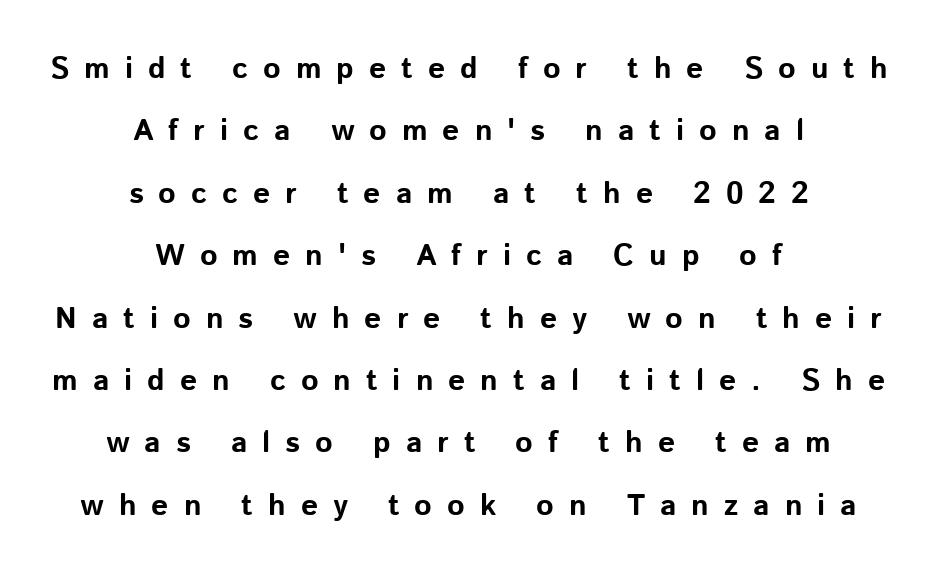
{"serif": "no", "italic": "no", "bold": "yes", "weight": "bold", "width": "normal", "stroke_contrast": "low", "x_height": "medium", "monospaced": "no", "underline": "no", "align": "center", "line_spacing": "loose", "line_spacing_ratio": 2.08, "letter_spacing": "wide", "letter_spacing_em": 0.5, "glyph_px": 30}
